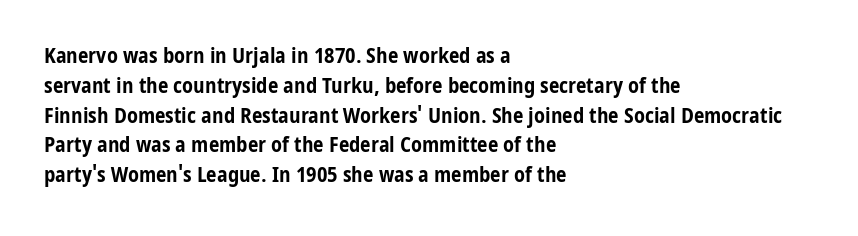
{"italic": "no", "bold": "yes", "underline": "no", "align": "left", "line_spacing": "normal", "line_spacing_ratio": 1.42, "letter_spacing": "normal", "letter_spacing_em": 0.0, "glyph_px": 21}
